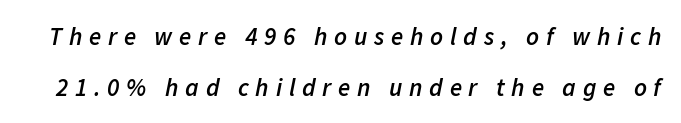
{"italic": "yes", "lean": "right", "slant_degrees": 11, "bold": "semi", "underline": "no", "line_spacing": "loose", "line_spacing_ratio": 2.03, "letter_spacing": "wide", "letter_spacing_em": 0.27, "glyph_px": 25}
